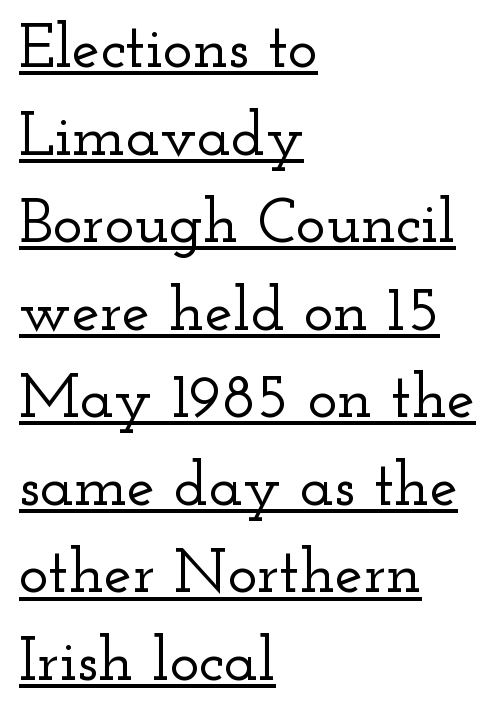
Q: Is the text italic (slanted)? A: No, it is upright.
Q: Is the typeface a serif or a sans-serif typeface? A: Serif.
Q: Is the text underlined? A: Yes.
Q: How is the paragraph aligned? A: Left-aligned.
Q: Is the spacing between letters normal or unusually wide? A: Normal.
Q: Is the spacing between lines tight, normal or loose? A: Normal.
Q: Width (condensed, normal, or wide)? A: Wide.
Q: Stroke contrast? A: Low.
Q: x-height? A: Small.
Q: Monospaced? A: No.
